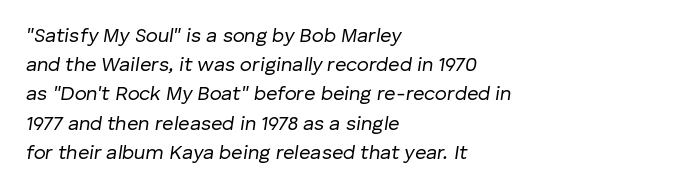
The space between consecutive lines is moderate. These lines keep a tight, regular rhythm from letter to letter. Slant detected: the letters are inclined. Casual observation: everything's shoved over to the left.
